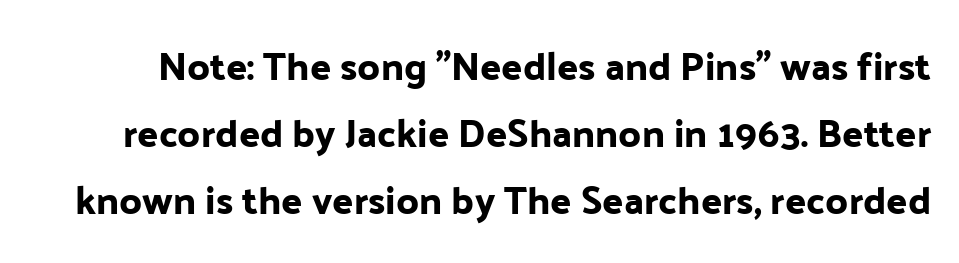
The image shows 39 px sans-serif type, upright; set line spacing 1.72x, normal letter spacing, not underlined; low stroke contrast and a medium x-height.
